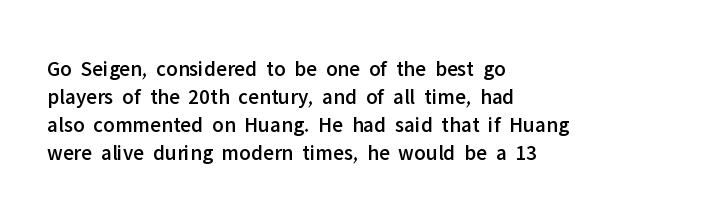
The image shows 22 px text type, upright; set left-aligned, normal line spacing (1.28x), normal letter spacing, not underlined.
